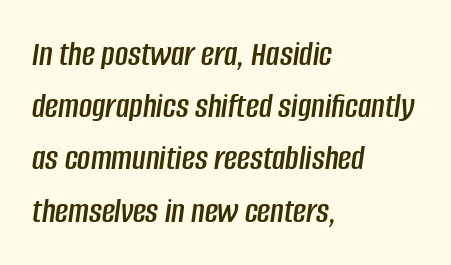
The image shows 36 px condensed type, italic (leaning right); set left-aligned, normal line spacing (1.45x), normal letter spacing, not underlined; low stroke contrast and a large x-height.
